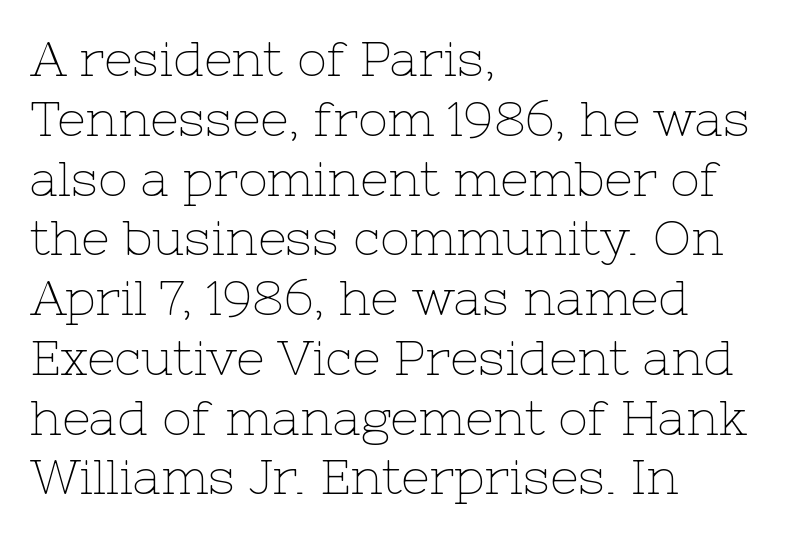
Q: Is the text bold? A: No.
Q: Is the text italic (slanted)? A: No, it is upright.
Q: Is the typeface a serif or a sans-serif typeface? A: Serif.
Q: Is the text underlined? A: No.
Q: How is the paragraph aligned? A: Left-aligned.
Q: Is the spacing between letters normal or unusually wide? A: Normal.
Q: Width (condensed, normal, or wide)? A: Normal.
Q: Stroke contrast? A: Low.
Q: x-height? A: Medium.
Q: Monospaced? A: No.
